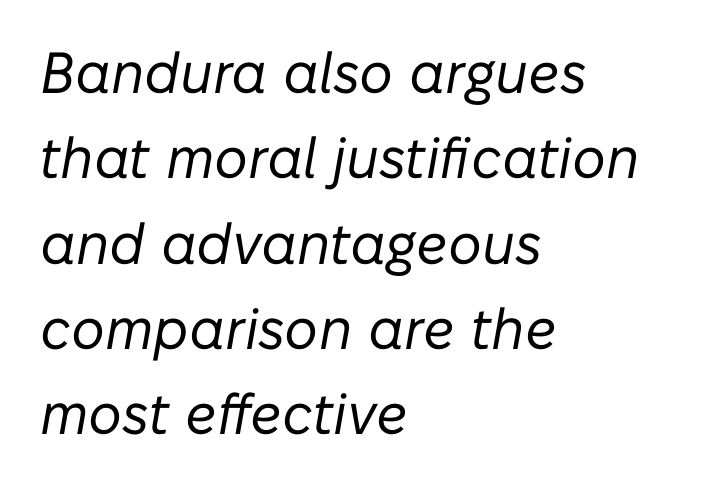
The horizontal fit of the characters is conventional and even. A light-to-regular cut is what we see here. Is there much room between lines? A standard amount, neither cramped nor airy. In terms of posture, this sample is oblique.
